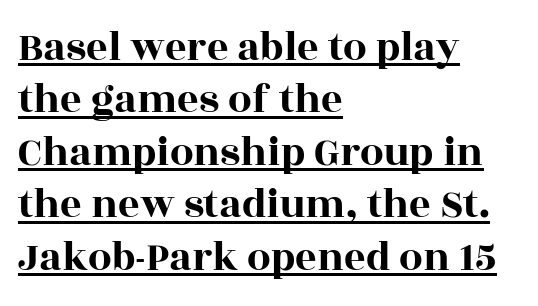
Q: Is the text italic (slanted)? A: No, it is upright.
Q: Is the typeface a serif or a sans-serif typeface? A: Serif.
Q: Is the text underlined? A: Yes.
Q: How is the paragraph aligned? A: Left-aligned.
Q: Is the spacing between letters normal or unusually wide? A: Normal.
Q: Is the spacing between lines tight, normal or loose? A: Normal.
Q: Width (condensed, normal, or wide)? A: Wide.
Q: x-height? A: Large.
Q: Monospaced? A: No.
